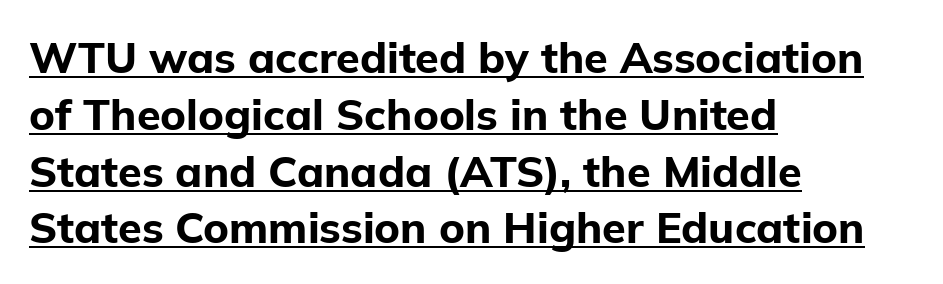
{"serif": "no", "italic": "no", "bold": "yes", "weight": "bold", "width": "normal", "stroke_contrast": "low", "x_height": "medium", "monospaced": "no", "underline": "yes", "align": "left", "line_spacing": "normal", "line_spacing_ratio": 1.32, "letter_spacing": "normal", "letter_spacing_em": 0.0, "glyph_px": 43}
